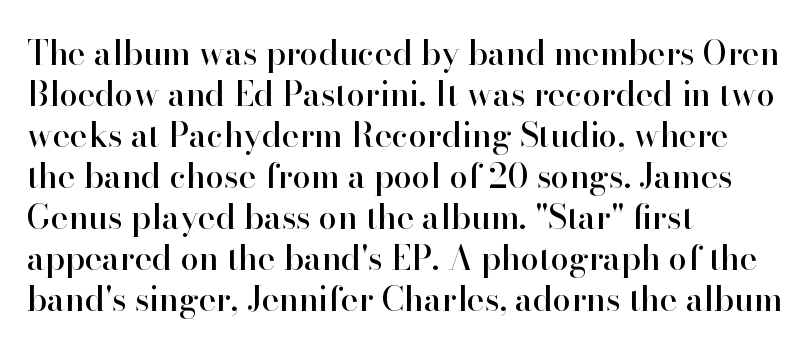
Q: Is the text italic (slanted)? A: No, it is upright.
Q: Is the typeface a serif or a sans-serif typeface? A: Serif.
Q: Is the text underlined? A: No.
Q: How is the paragraph aligned? A: Left-aligned.
Q: Is the spacing between letters normal or unusually wide? A: Normal.
Q: Width (condensed, normal, or wide)? A: Normal.
Q: Stroke contrast? A: High.
Q: x-height? A: Small.
Q: Monospaced? A: No.
